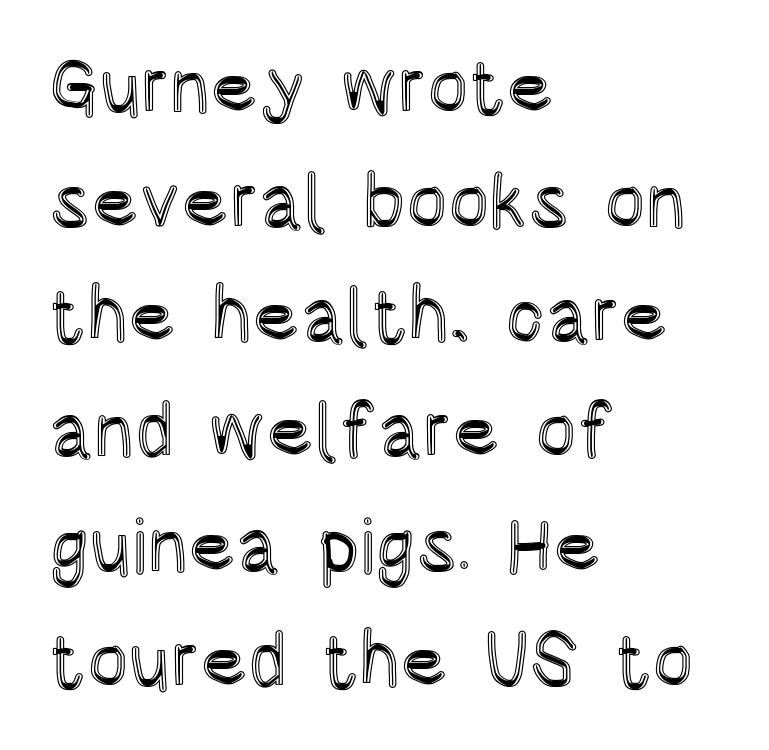
Think of a printed novel: that variable character pitch is what you see here. Compared with typical body copy, the letter spacing here is the same. Typeset ragged right — the left edge is the straight one. Each new line begins a customary step beneath the previous one.
